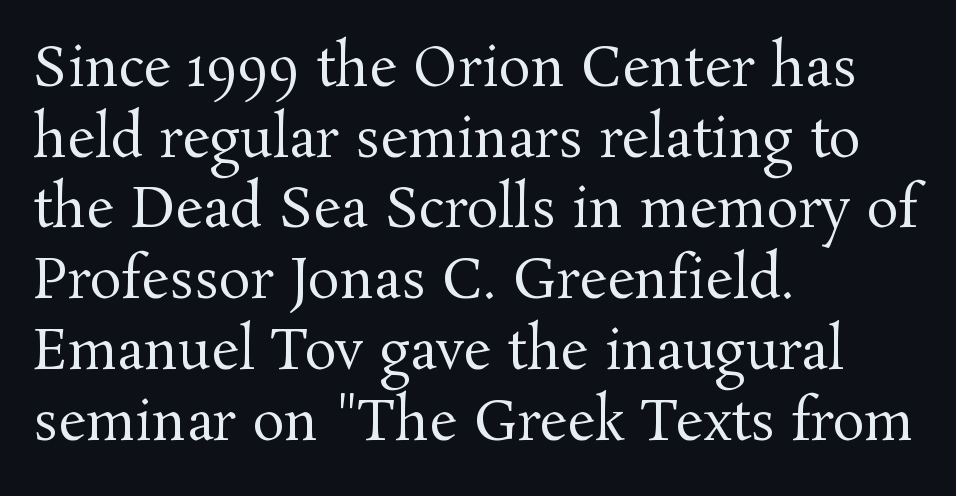
Alignment: flush left. Italic? Not at all — the glyphs are vertical. The rendering keeps characters at their native spacing. Do the characters align in a grid? No, the font is proportional. I'd call this a serif setting — the letters wear small feet. Honestly, there is no underline to notice here at all.
